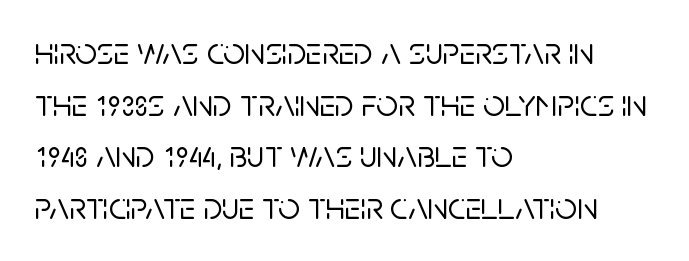
Q: Is the text italic (slanted)? A: No, it is upright.
Q: Is the typeface a serif or a sans-serif typeface? A: Sans-serif.
Q: Is the text underlined? A: No.
Q: How is the paragraph aligned? A: Left-aligned.
Q: Is the spacing between letters normal or unusually wide? A: Normal.
Q: Is the spacing between lines tight, normal or loose? A: Normal.
Q: Width (condensed, normal, or wide)? A: Normal.
Q: Stroke contrast? A: Low.
Q: x-height? A: Large.
Q: Monospaced? A: No.
